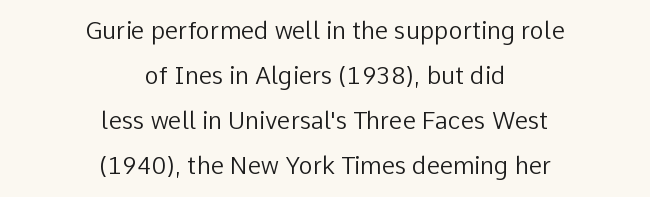
{"italic": "no", "bold": "no", "underline": "no", "align": "center", "line_spacing_ratio": 1.88, "letter_spacing": "normal", "letter_spacing_em": 0.0, "glyph_px": 24}
